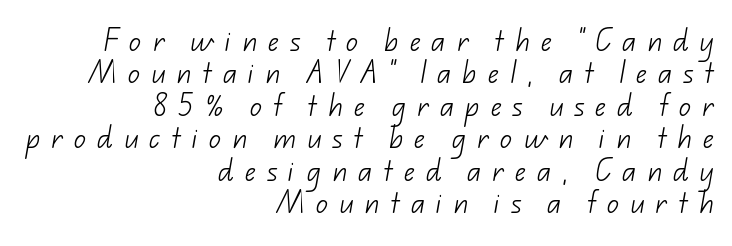
{"bold": "no", "underline": "no", "align": "right", "line_spacing": "normal", "line_spacing_ratio": 1.35, "letter_spacing": "wide", "letter_spacing_em": 0.45, "glyph_px": 24}
